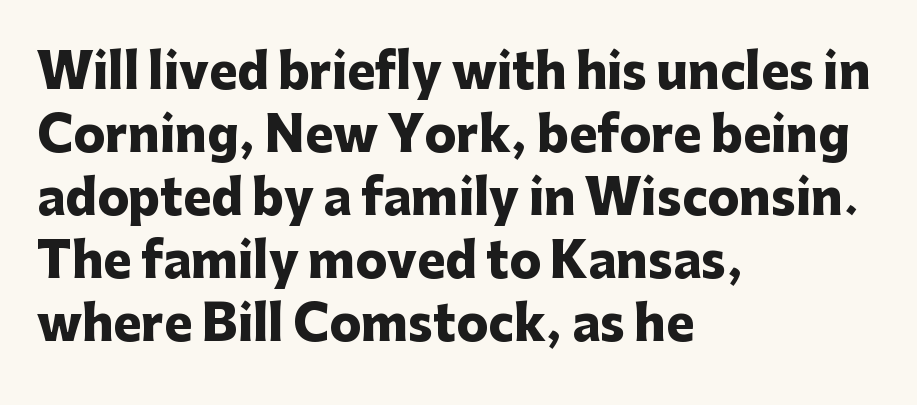
{"serif": "no", "italic": "no", "bold": "yes", "weight": "heavy", "width": "normal", "stroke_contrast": "low", "x_height": "medium", "monospaced": "no", "underline": "no", "align": "left", "line_spacing": "normal", "line_spacing_ratio": 1.34, "letter_spacing": "normal", "letter_spacing_em": 0.0, "glyph_px": 47}
